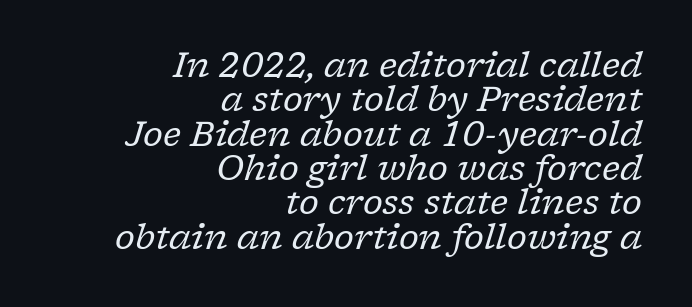
Q: Is the text bold? A: No.
Q: Is the text italic (slanted)? A: Yes, it leans right by about 17 degrees.
Q: Is the typeface a serif or a sans-serif typeface? A: Serif.
Q: Is the text underlined? A: No.
Q: How is the paragraph aligned? A: Right-aligned.
Q: Is the spacing between letters normal or unusually wide? A: Normal.
Q: Is the spacing between lines tight, normal or loose? A: Tight.
Q: Width (condensed, normal, or wide)? A: Normal.
Q: Stroke contrast? A: Low.
Q: x-height? A: Medium.
Q: Monospaced? A: No.
